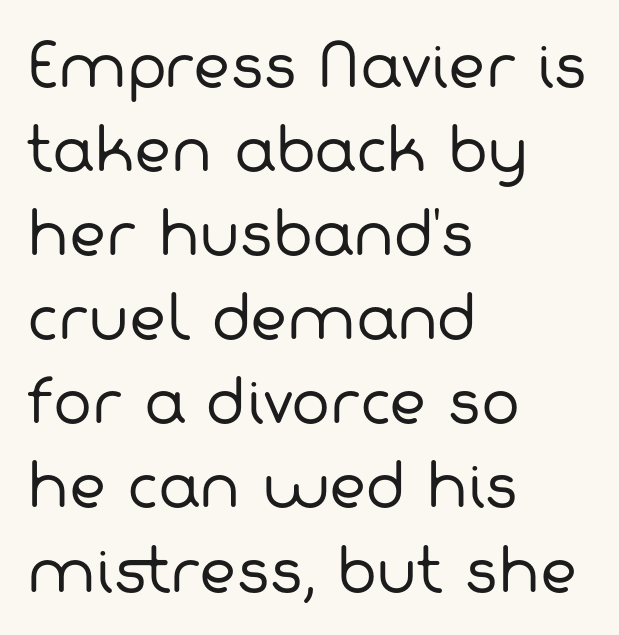
Q: Is the text bold? A: No.
Q: Is the typeface a serif or a sans-serif typeface? A: Sans-serif.
Q: Is the text underlined? A: No.
Q: How is the paragraph aligned? A: Left-aligned.
Q: Is the spacing between letters normal or unusually wide? A: Normal.
Q: Is the spacing between lines tight, normal or loose? A: Normal.
Q: Width (condensed, normal, or wide)? A: Normal.
Q: Stroke contrast? A: Low.
Q: x-height? A: Medium.
Q: Monospaced? A: No.
